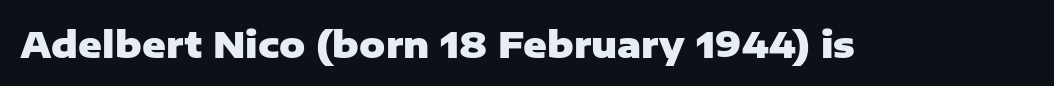
The image shows 36 px heavy sans-serif type, upright; set normal letter spacing, not underlined; low stroke contrast and a medium x-height.
